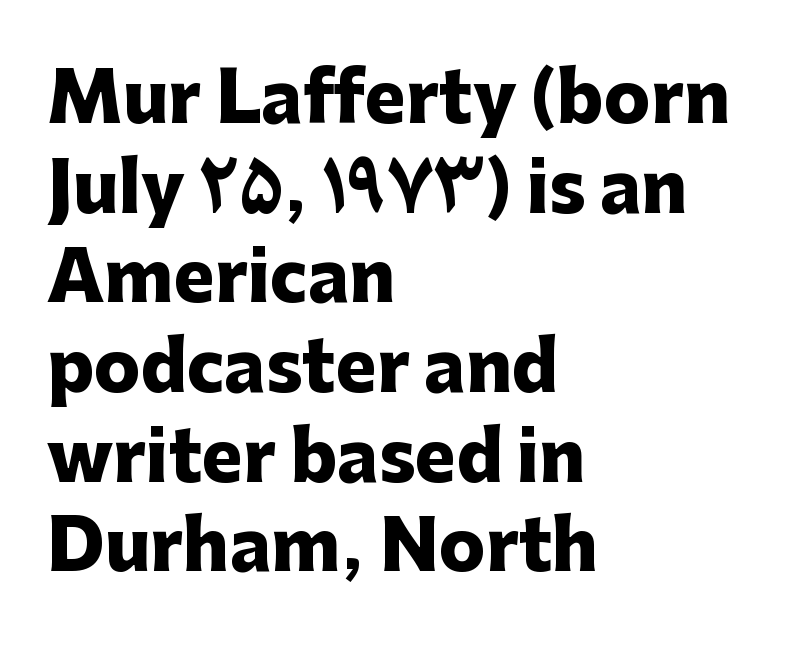
Q: Is the text bold? A: Yes.
Q: Is the text italic (slanted)? A: No, it is upright.
Q: Is the typeface a serif or a sans-serif typeface? A: Sans-serif.
Q: Is the text underlined? A: No.
Q: How is the paragraph aligned? A: Left-aligned.
Q: Is the spacing between letters normal or unusually wide? A: Normal.
Q: Is the spacing between lines tight, normal or loose? A: Normal.
Q: Width (condensed, normal, or wide)? A: Normal.
Q: Stroke contrast? A: Low.
Q: x-height? A: Medium.
Q: Monospaced? A: No.
